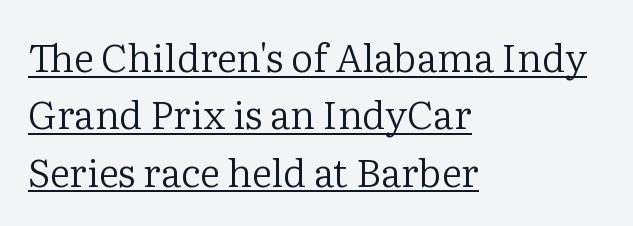
Q: Is the text bold? A: No.
Q: Is the text italic (slanted)? A: No, it is upright.
Q: Is the typeface a serif or a sans-serif typeface? A: Serif.
Q: Is the text underlined? A: Yes.
Q: How is the paragraph aligned? A: Left-aligned.
Q: Is the spacing between letters normal or unusually wide? A: Normal.
Q: Is the spacing between lines tight, normal or loose? A: Normal.
Q: Width (condensed, normal, or wide)? A: Normal.
Q: Stroke contrast? A: Low.
Q: x-height? A: Medium.
Q: Monospaced? A: No.
